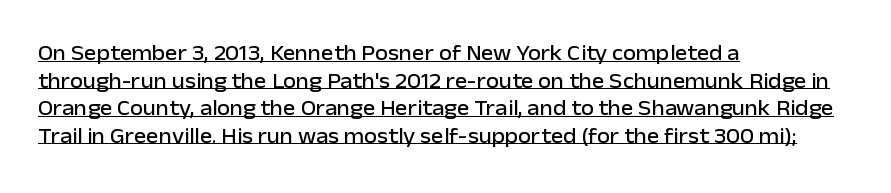
{"italic": "no", "underline": "yes", "align": "left", "line_spacing": "normal", "line_spacing_ratio": 1.31, "letter_spacing": "normal", "letter_spacing_em": 0.0, "glyph_px": 21}
